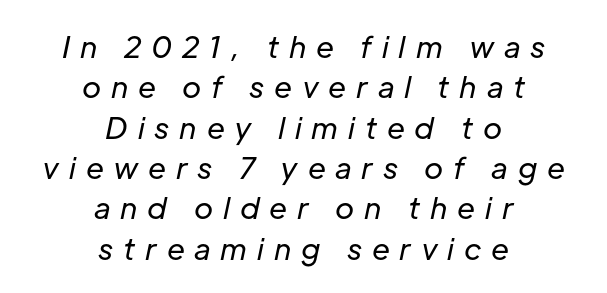
{"italic": "yes", "lean": "right", "slant_degrees": 12, "bold": "no", "weight": "regular", "width": "normal", "stroke_contrast": "low", "x_height": "medium", "monospaced": "no", "underline": "no", "align": "center", "line_spacing": "normal", "line_spacing_ratio": 1.39, "letter_spacing": "wide", "letter_spacing_em": 0.34, "glyph_px": 29}
